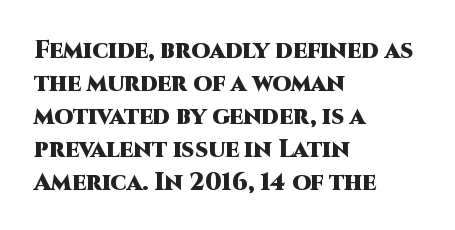
{"italic": "no", "bold": "yes", "underline": "no", "align": "left", "line_spacing": "normal", "line_spacing_ratio": 1.38, "letter_spacing": "normal", "letter_spacing_em": 0.0, "glyph_px": 24}
